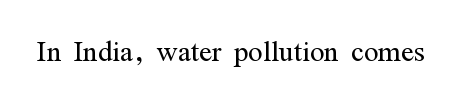
{"serif": "yes", "italic": "no", "bold": "no", "weight": "light", "width": "condensed", "stroke_contrast": "medium", "x_height": "medium", "monospaced": "no", "underline": "no", "letter_spacing": "normal", "letter_spacing_em": 0.0, "glyph_px": 38}
